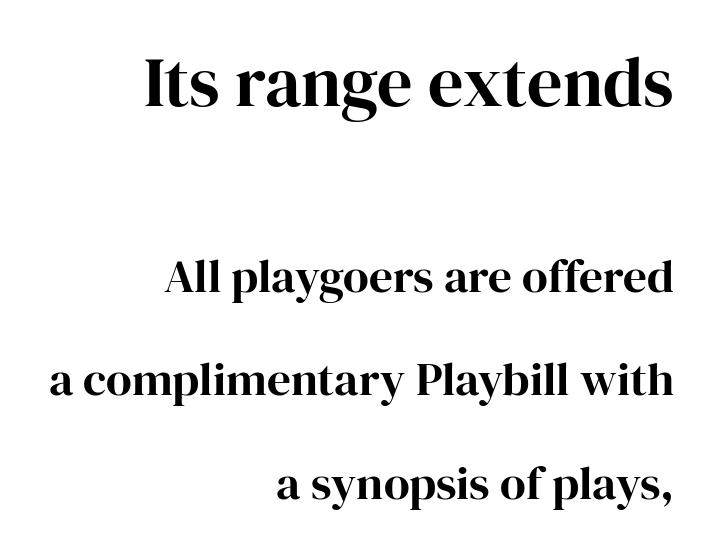
The image shows 70 px bold serif type, upright; set right-aligned, loose line spacing (2.2x), normal letter spacing, not underlined; the first (top) block is 1.49x larger; high stroke contrast and a medium x-height.
